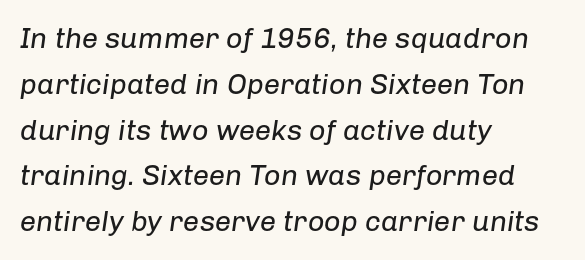
What's the leading like? Ordinary, nothing unusual. Has an underline been added? It has not. Character widths vary here, with narrow letters taking less room than wide ones. The compositor pushed each line to the left boundary. Rendered with sloped, italic letterforms.
